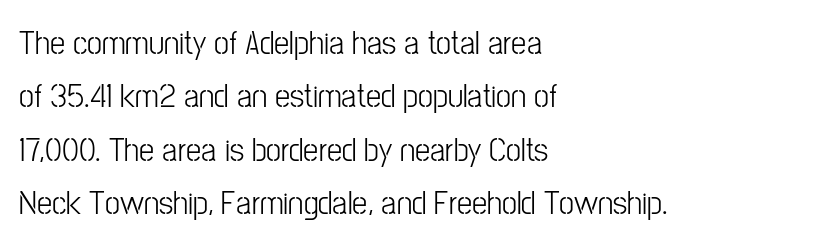
Q: Is the text bold? A: No.
Q: Is the text italic (slanted)? A: No, it is upright.
Q: Is the typeface a serif or a sans-serif typeface? A: Sans-serif.
Q: Is the text underlined? A: No.
Q: How is the paragraph aligned? A: Left-aligned.
Q: Is the spacing between letters normal or unusually wide? A: Normal.
Q: Is the spacing between lines tight, normal or loose? A: Normal.
Q: Width (condensed, normal, or wide)? A: Condensed.
Q: Stroke contrast? A: Low.
Q: x-height? A: Medium.
Q: Monospaced? A: No.
